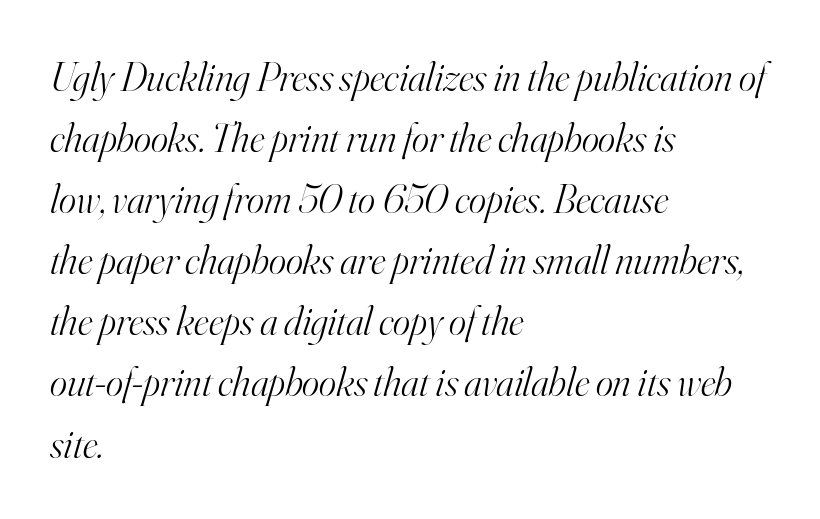
Q: Is the text bold? A: No.
Q: Is the text italic (slanted)? A: Yes, it leans right by about 16 degrees.
Q: Is the typeface a serif or a sans-serif typeface? A: Serif.
Q: Is the text underlined? A: No.
Q: How is the paragraph aligned? A: Left-aligned.
Q: Is the spacing between letters normal or unusually wide? A: Normal.
Q: Is the spacing between lines tight, normal or loose? A: Normal.
Q: Width (condensed, normal, or wide)? A: Normal.
Q: Stroke contrast? A: High.
Q: x-height? A: Small.
Q: Monospaced? A: No.
